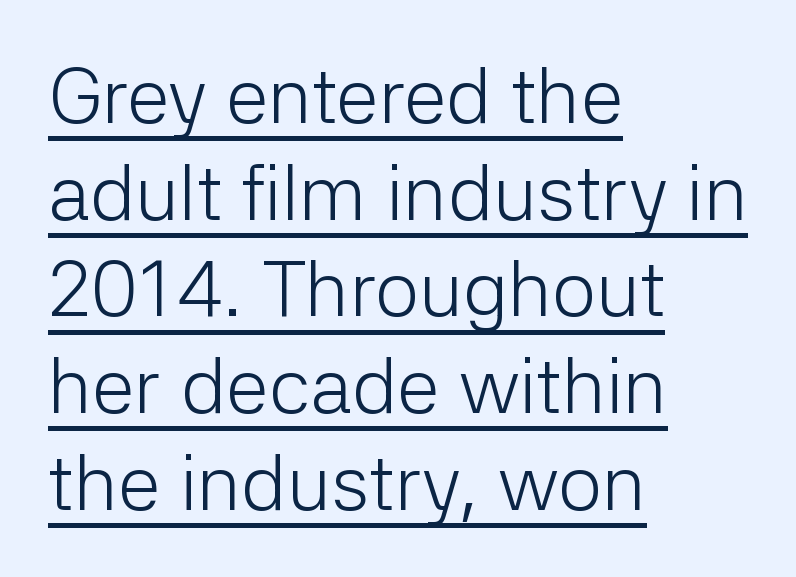
{"serif": "no", "italic": "no", "bold": "no", "weight": "light", "width": "normal", "stroke_contrast": "low", "x_height": "medium", "monospaced": "no", "underline": "yes", "align": "left", "line_spacing_ratio": 1.24, "letter_spacing": "normal", "letter_spacing_em": 0.0, "glyph_px": 78}
